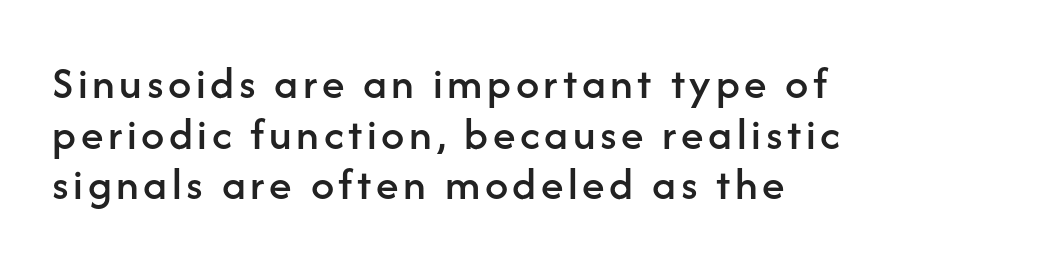
{"serif": "no", "italic": "no", "width": "normal", "stroke_contrast": "low", "x_height": "medium", "monospaced": "no", "underline": "no", "align": "left", "line_spacing": "tight", "line_spacing_ratio": 1.1, "glyph_px": 46}
